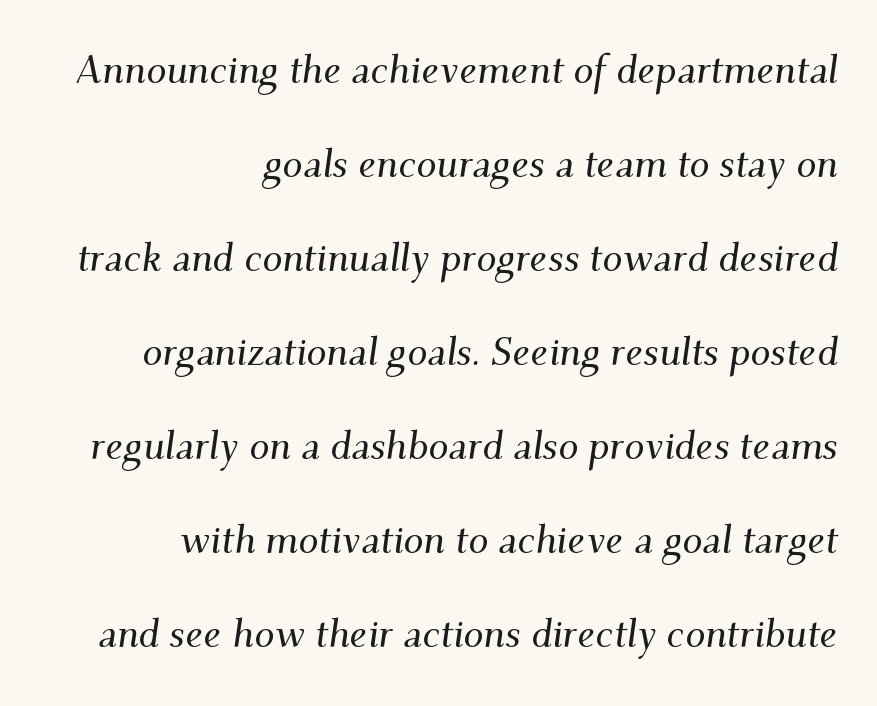
Beneath every word, the page is bare. You can tell from the footed stems that serif type was used. The rag falls on the left side of this text block. Here the designer chose a conventional face with non-uniform glyph widths. Reading down the column, the eye jumps a long way to each next line.
